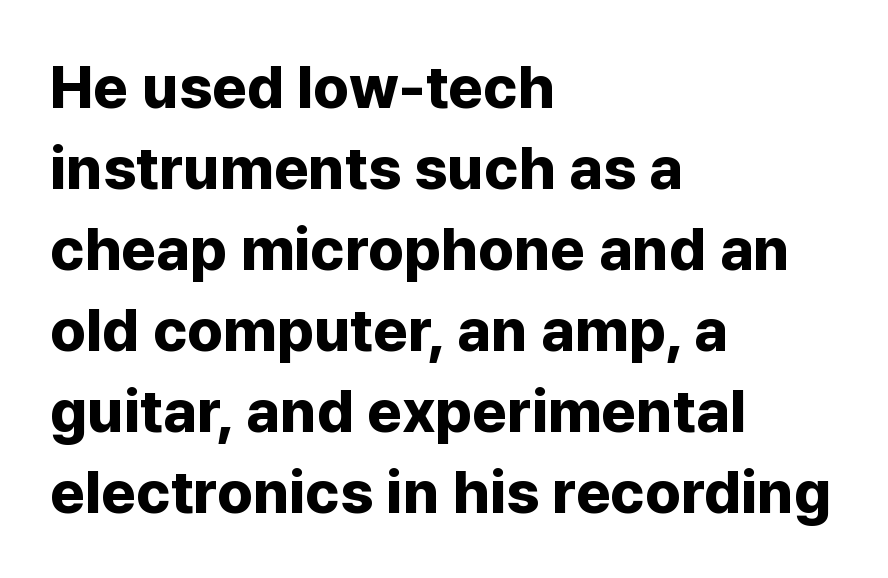
Q: Is the text bold? A: Yes.
Q: Is the text italic (slanted)? A: No, it is upright.
Q: Is the typeface a serif or a sans-serif typeface? A: Sans-serif.
Q: Is the text underlined? A: No.
Q: How is the paragraph aligned? A: Left-aligned.
Q: Is the spacing between letters normal or unusually wide? A: Normal.
Q: Is the spacing between lines tight, normal or loose? A: Normal.
Q: Width (condensed, normal, or wide)? A: Normal.
Q: Stroke contrast? A: Low.
Q: x-height? A: Medium.
Q: Monospaced? A: No.
